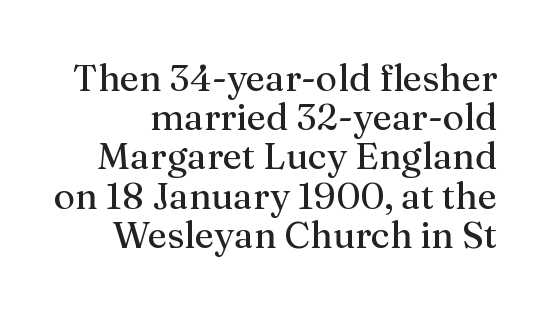
{"serif": "yes", "italic": "no", "bold": "no", "weight": "regular", "width": "normal", "stroke_contrast": "medium", "x_height": "medium", "monospaced": "no", "underline": "no", "line_spacing": "tight", "line_spacing_ratio": 1.06, "letter_spacing": "normal", "letter_spacing_em": 0.0, "glyph_px": 37}
